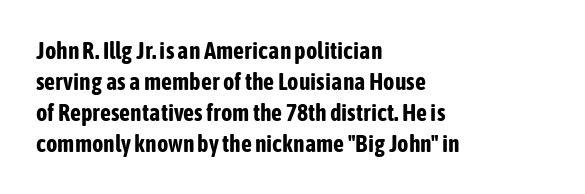
If you measured baseline to baseline, you'd find a middling distance. The specimen reads as upright at a glance. Glyph-to-glyph distance matches everyday printed text. Heavy, bold letterforms. Each row of text sits above clean, open space.
